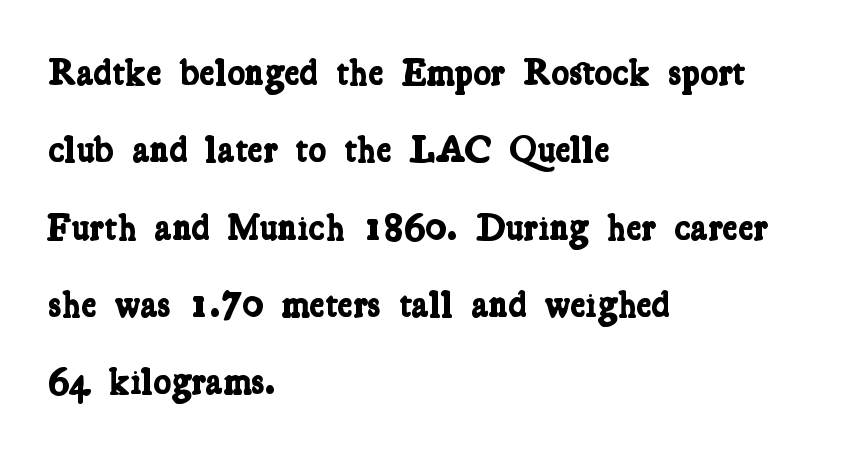
{"serif": "yes", "bold": "yes", "weight": "bold", "width": "condensed", "stroke_contrast": "low", "x_height": "medium", "monospaced": "no", "underline": "no", "align": "left", "line_spacing": "loose", "line_spacing_ratio": 2.09, "letter_spacing": "normal", "letter_spacing_em": 0.0, "glyph_px": 37}
